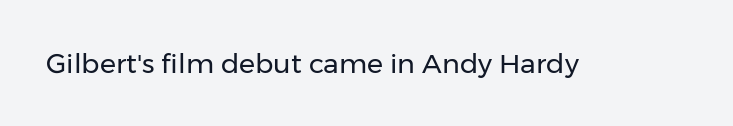
The image shows 27 px text type, upright; set normal letter spacing, not underlined.
